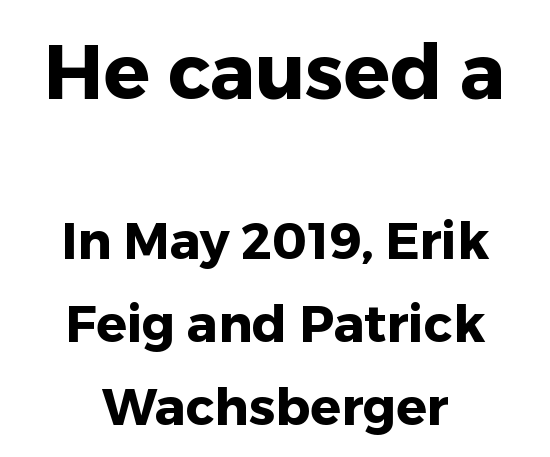
Tall strokes in this sample are plumb rather than angled. The specimen omits any rule beneath the text block's lines. Here the designer chose a conventional face with non-uniform glyph widths. Chunky letters — that's bold for sure. Honestly, the letter spacing is just normal — you wouldn't notice it.
